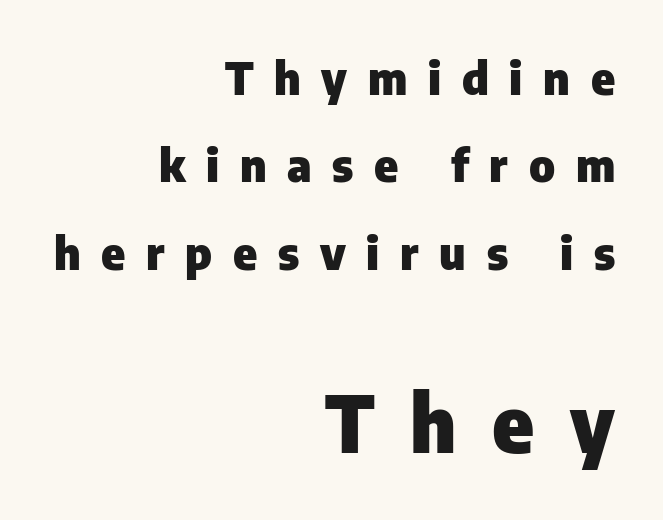
{"serif": "no", "italic": "no", "bold": "yes", "weight": "heavy", "width": "normal", "stroke_contrast": "low", "x_height": "medium", "monospaced": "no", "underline": "no", "align": "right", "line_spacing": "loose", "line_spacing_ratio": 1.94, "letter_spacing": "wide", "letter_spacing_em": 0.46, "larger_block": "second", "size_ratio": 1.73, "glyph_px": 78}
